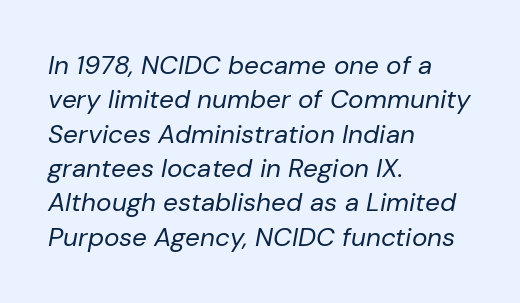
{"italic": "yes", "lean": "right", "slant_degrees": 10, "bold": "no", "underline": "no", "align": "left", "line_spacing": "normal", "line_spacing_ratio": 1.32, "letter_spacing": "normal", "letter_spacing_em": 0.0, "glyph_px": 26}
